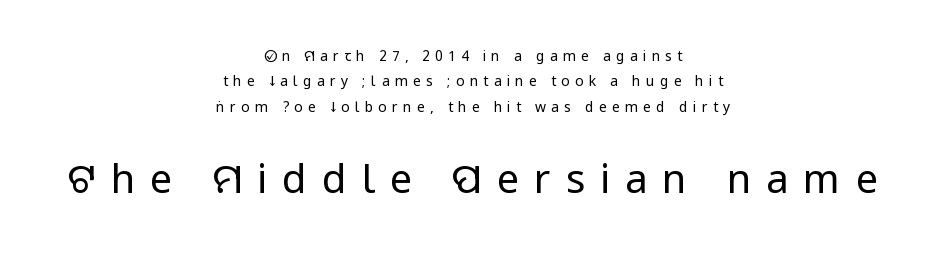
The image shows 40 px regular-weight, condensed sans-serif type, upright; set centered, line spacing 1.82x, unusually wide letter spacing (+0.37 em), not underlined; the second (bottom) block is 2.86x larger; low stroke contrast.
